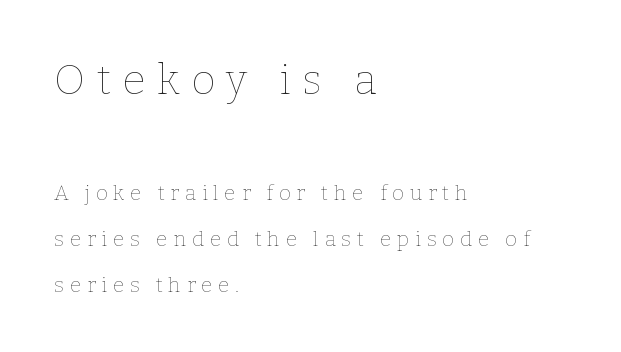
Q: Is the text bold? A: No.
Q: Is the text italic (slanted)? A: No, it is upright.
Q: Is the text underlined? A: No.
Q: How is the paragraph aligned? A: Left-aligned.
Q: Is the spacing between letters normal or unusually wide? A: Unusually wide.
Q: Is the spacing between lines tight, normal or loose? A: Loose.
Q: Which block of text is set in a larger size, the first (top) or the second (bottom)? A: The first (top) one.
Q: Width (condensed, normal, or wide)? A: Normal.
Q: Stroke contrast? A: Low.
Q: x-height? A: Medium.
Q: Monospaced? A: No.
